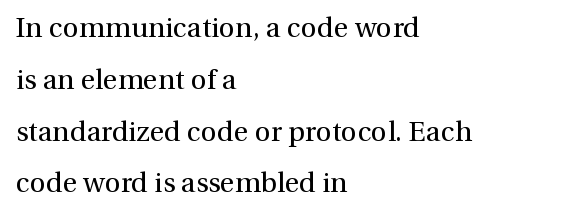
The lettering holds an erect, upright posture throughout. Varying glyph widths throughout — classic text-font behaviour. A typesetter would call this zero additional tracking. The space beneath each line is pristine and unruled.
